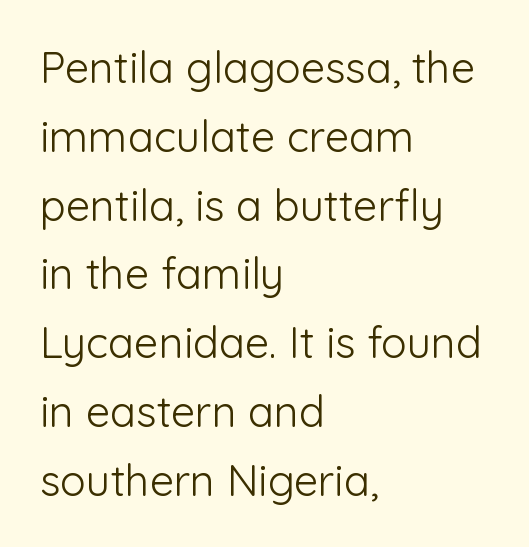
The letters stand upright; this is a roman face. The strokes carry an ordinary text weight at most. Each row of text sits above clean, open space. The passage shown is typed in a proportional face where columns would drift.
